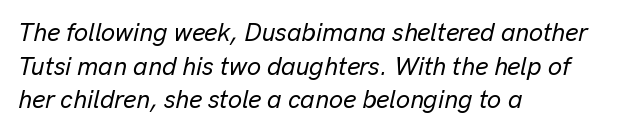
Q: Is the text italic (slanted)? A: Yes, it leans right by about 13 degrees.
Q: Is the text underlined? A: No.
Q: How is the paragraph aligned? A: Left-aligned.
Q: Is the spacing between letters normal or unusually wide? A: Normal.
Q: Is the spacing between lines tight, normal or loose? A: Normal.
